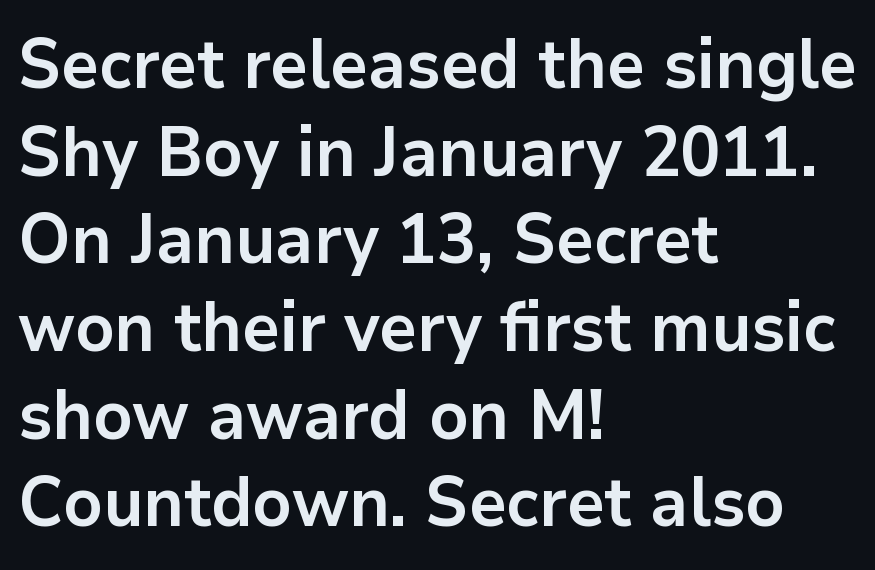
The image shows 69 px bold sans-serif type, upright; set left-aligned, normal line spacing (1.27x), normal letter spacing, not underlined; low stroke contrast and a medium x-height.
